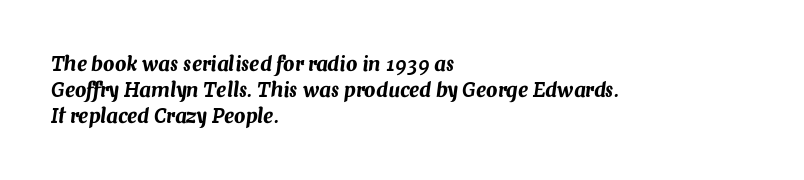
Q: Is the text italic (slanted)? A: Yes, it leans right by about 7 degrees.
Q: Is the text underlined? A: No.
Q: How is the paragraph aligned? A: Left-aligned.
Q: Is the spacing between letters normal or unusually wide? A: Normal.
Q: Is the spacing between lines tight, normal or loose? A: Normal.
